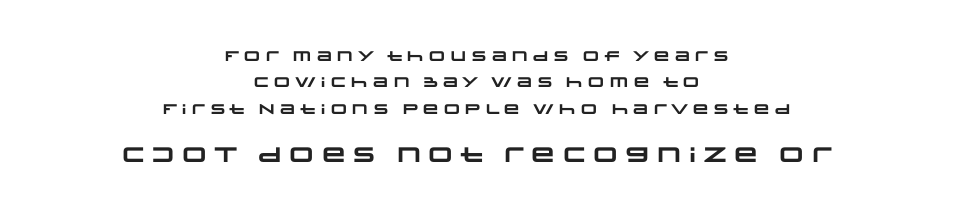
Q: Is the text bold? A: Yes.
Q: Is the text underlined? A: No.
Q: How is the paragraph aligned? A: Centered.
Q: Is the spacing between letters normal or unusually wide? A: Normal.
Q: Which block of text is set in a larger size, the first (top) or the second (bottom)? A: The second (bottom) one.
